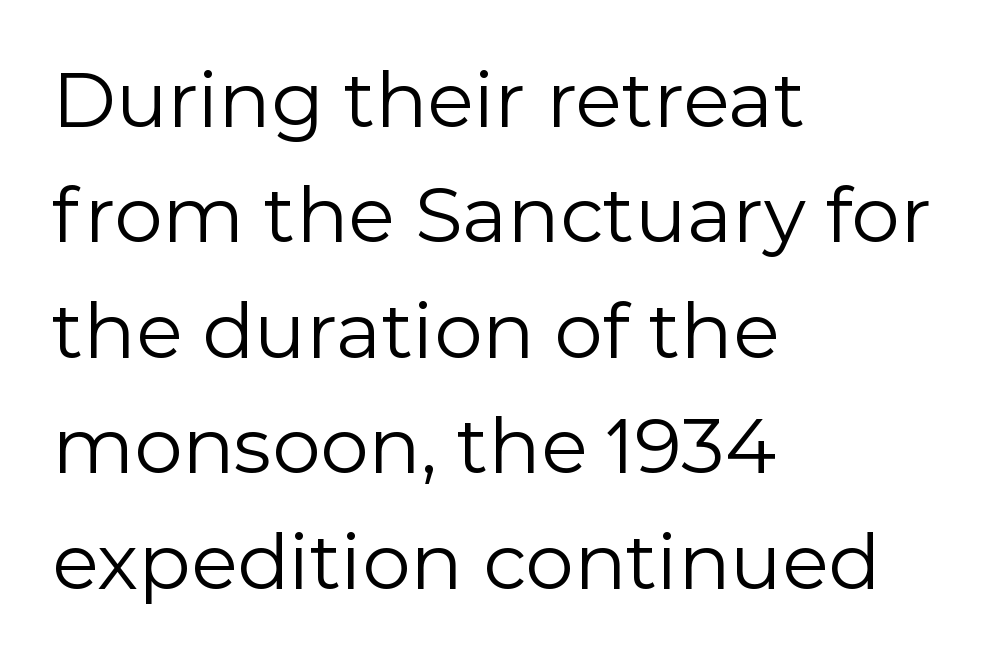
{"serif": "no", "italic": "no", "bold": "no", "weight": "regular", "width": "normal", "x_height": "medium", "monospaced": "no", "underline": "no", "align": "left", "line_spacing": "normal", "line_spacing_ratio": 1.5, "letter_spacing": "normal", "letter_spacing_em": 0.0, "glyph_px": 77}
